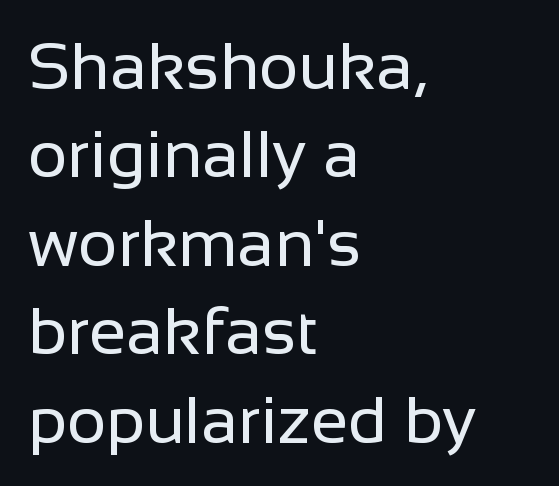
Q: Is the text bold? A: No.
Q: Is the text italic (slanted)? A: No, it is upright.
Q: Is the typeface a serif or a sans-serif typeface? A: Sans-serif.
Q: Is the text underlined? A: No.
Q: How is the paragraph aligned? A: Left-aligned.
Q: Is the spacing between letters normal or unusually wide? A: Normal.
Q: Is the spacing between lines tight, normal or loose? A: Normal.
Q: Width (condensed, normal, or wide)? A: Normal.
Q: Stroke contrast? A: Low.
Q: x-height? A: Medium.
Q: Monospaced? A: No.
